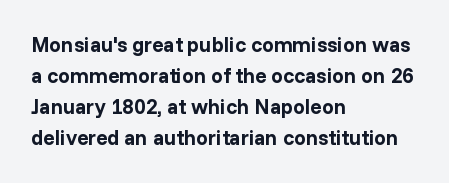
These lines keep a tight, regular rhythm from letter to letter. The typesetting leans heavy: a genuine bold. Line beginnings align vertically; line endings do not. If you drew a line through each stem, it would be perfectly vertical. Letters rest on an invisible, unmarked baseline.
